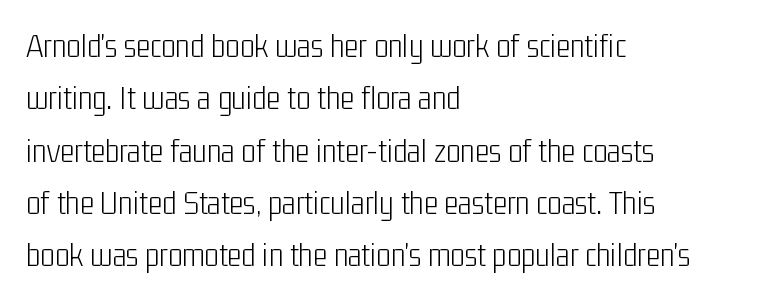
Q: Is the text bold? A: No.
Q: Is the text italic (slanted)? A: No, it is upright.
Q: Is the typeface a serif or a sans-serif typeface? A: Sans-serif.
Q: Is the text underlined? A: No.
Q: How is the paragraph aligned? A: Left-aligned.
Q: Is the spacing between letters normal or unusually wide? A: Normal.
Q: Is the spacing between lines tight, normal or loose? A: Normal.
Q: Width (condensed, normal, or wide)? A: Condensed.
Q: Stroke contrast? A: Low.
Q: x-height? A: Medium.
Q: Monospaced? A: No.
